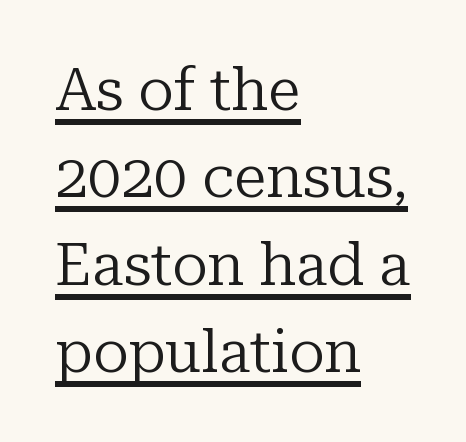
Left-aligned paragraph, ragged on the right. Compared with typical paragraphs, the rows here are spaced about the same. Yep, those are serifs on the letters. Quick note: not italic, upright. A rule runs beneath these lines of type.
